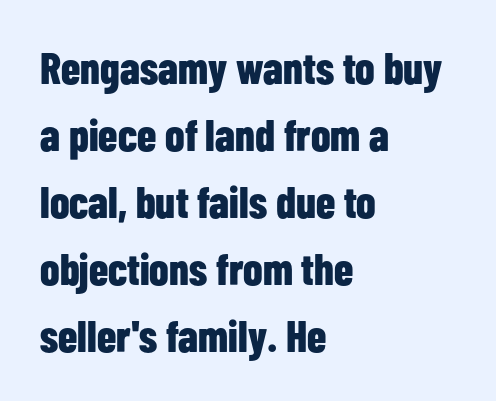
Q: Is the text bold? A: Yes.
Q: Is the text italic (slanted)? A: No, it is upright.
Q: Is the typeface a serif or a sans-serif typeface? A: Sans-serif.
Q: Is the text underlined? A: No.
Q: How is the paragraph aligned? A: Left-aligned.
Q: Is the spacing between letters normal or unusually wide? A: Normal.
Q: Is the spacing between lines tight, normal or loose? A: Normal.
Q: Width (condensed, normal, or wide)? A: Condensed.
Q: Stroke contrast? A: Low.
Q: x-height? A: Medium.
Q: Monospaced? A: No.
